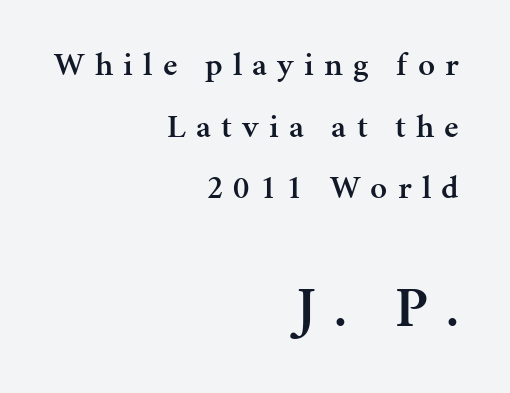
Look at the glyph heights: the lower group is clearly the bigger setting. Casual observation: everything's shoved over to the right. The letters carry serifs — small finishing strokes at the ends of their stems. The letters advance in unequal steps, a hallmark of proportional type.
